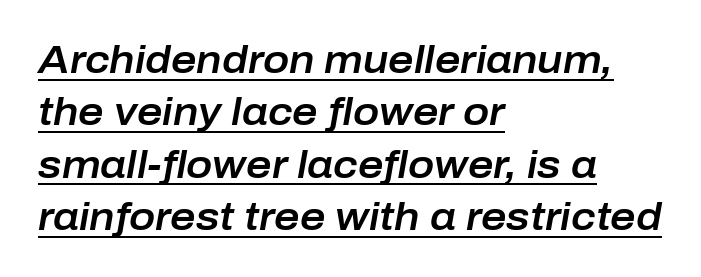
The image shows 39 px text type, italic (leaning right); set left-aligned, normal line spacing (1.34x), normal letter spacing, underlined; low stroke contrast and a medium x-height.
